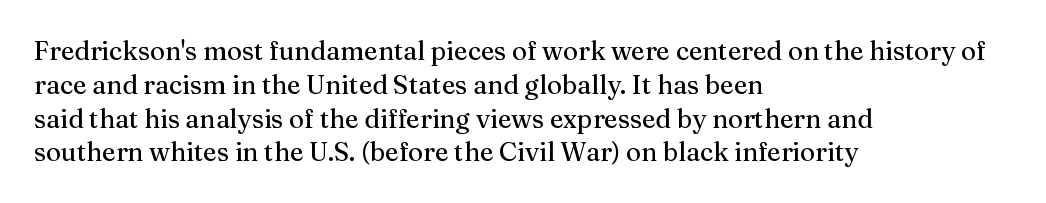
Q: Is the text italic (slanted)? A: No, it is upright.
Q: Is the text underlined? A: No.
Q: How is the paragraph aligned? A: Left-aligned.
Q: Is the spacing between letters normal or unusually wide? A: Normal.
Q: Is the spacing between lines tight, normal or loose? A: Normal.
